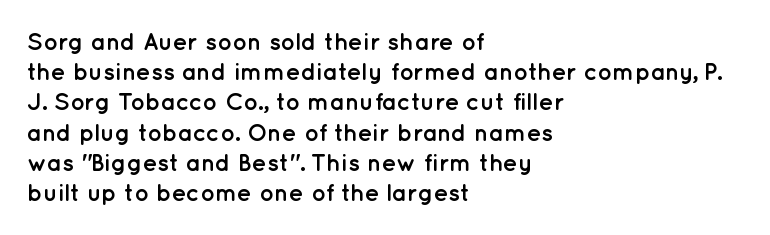
Q: Is the text bold? A: Yes.
Q: Is the text italic (slanted)? A: No, it is upright.
Q: Is the text underlined? A: No.
Q: How is the paragraph aligned? A: Left-aligned.
Q: Is the spacing between letters normal or unusually wide? A: Normal.
Q: Is the spacing between lines tight, normal or loose? A: Normal.
